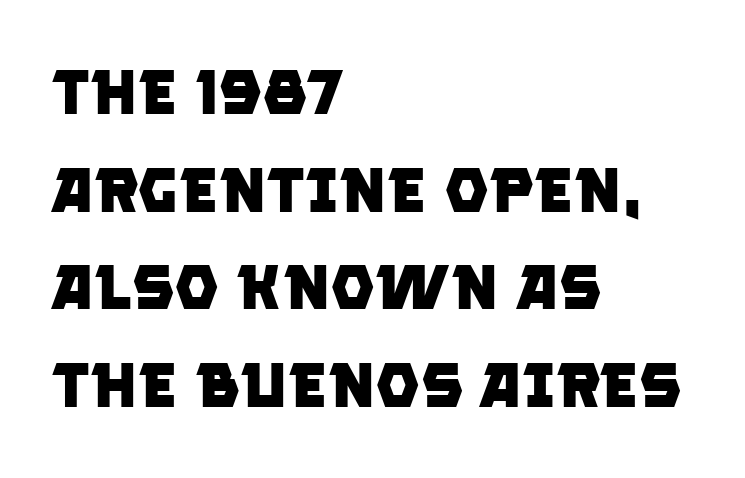
The letters are bold, with thick, heavy strokes. Examine the stroke ends and you'll find no serifs. Compared with a centered layout, this one pins lines to the left instead. The rendering keeps characters at their native spacing. Just letters on the line, the space beneath them empty. Varying glyph widths throughout — classic text-font behaviour.
